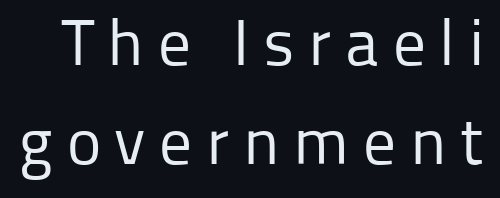
Nobody drew a line under any word here. Vertical strokes here are truly vertical. Words appear elongated and porous because spacing is wide. Proportional: the letters do not fall into vertical columns. The font family rendered here belongs to the sans-serif group.
